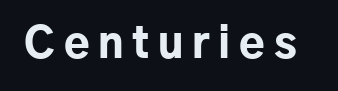
A clean baseline with only descenders dipping below it. The lettering stays uniformly vertical, giving the passage a roman look. The letters are bold, with thick, heavy strokes. Spacing between characters has been opened up far beyond the box default. Nope, no serifs anywhere on these letters. Note the varied advance widths — an 'i' is clearly narrower than an 'm'.
